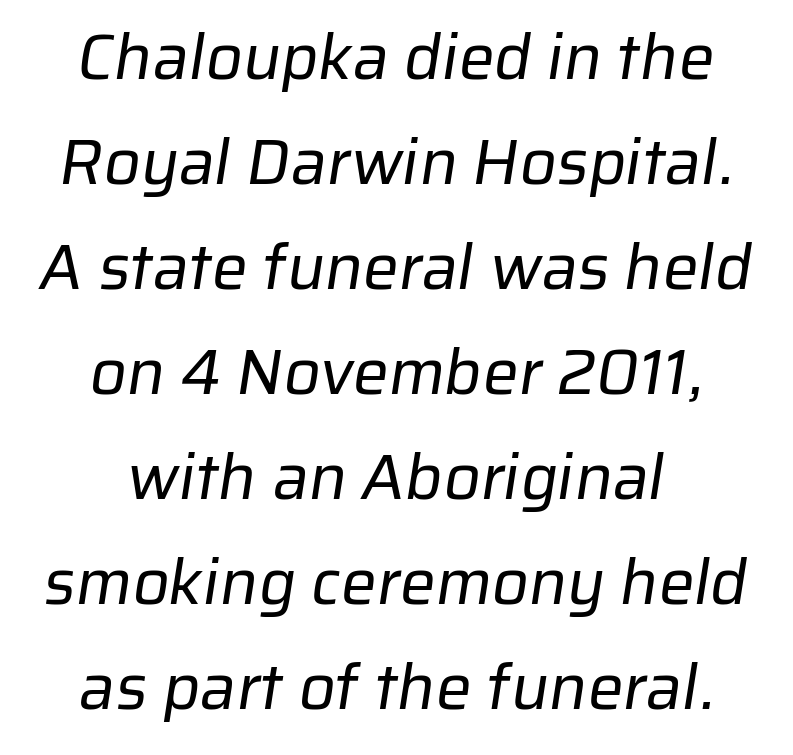
Is this a fixed-width face? No — the glyphs have proportional, varying widths. A quiet, ordinary-to-light weight characterises the typeface. How would I describe the line gaps? Plain and ordinary. Font category for this specimen: sans-serif.
